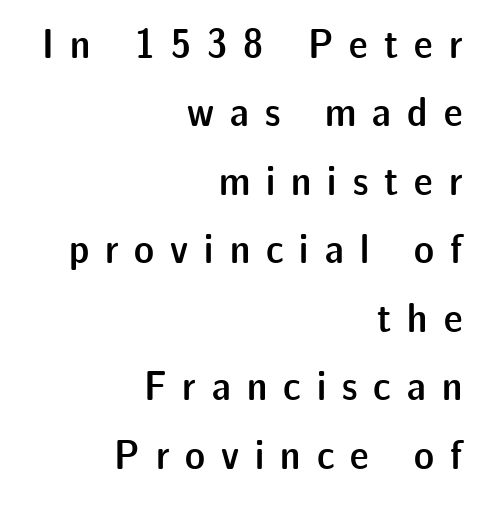
Clear beneath every line of the passage. Ascenders rise straight up at ninety degrees. Line endings align vertically; line beginnings do not. Successive baselines arrive at the customary interval.
